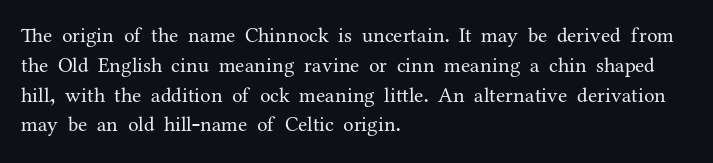
Quick note: interline space is typical. Nothing unusual about the tracking: characters are spaced as the font intends. Unmarked baselines from the first word to the last. No italicization has been applied; the sample stays upright.
